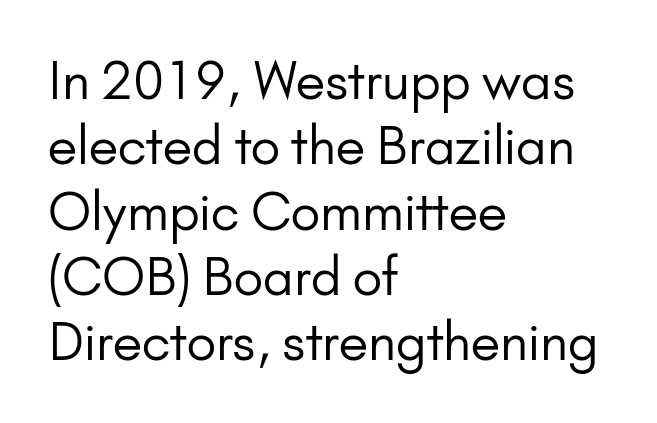
Q: Is the text bold? A: No.
Q: Is the text italic (slanted)? A: No, it is upright.
Q: Is the typeface a serif or a sans-serif typeface? A: Sans-serif.
Q: Is the text underlined? A: No.
Q: How is the paragraph aligned? A: Left-aligned.
Q: Is the spacing between letters normal or unusually wide? A: Normal.
Q: Is the spacing between lines tight, normal or loose? A: Normal.
Q: Width (condensed, normal, or wide)? A: Normal.
Q: Stroke contrast? A: Low.
Q: x-height? A: Small.
Q: Monospaced? A: No.
